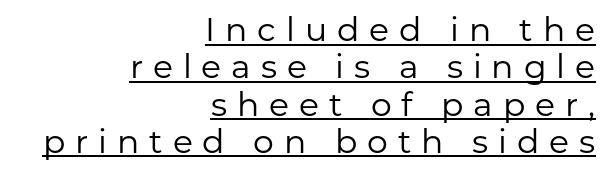
The image shows 33 px regular-weight sans-serif type, upright; set right-aligned, tight line spacing (1.13x), unusually wide letter spacing (+0.3 em), underlined; low stroke contrast and a medium x-height.
